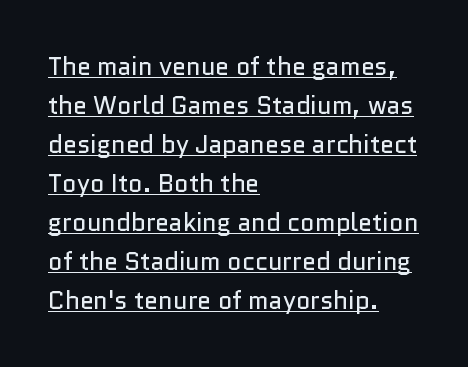
Q: Is the text bold? A: No.
Q: Is the text italic (slanted)? A: No, it is upright.
Q: Is the text underlined? A: Yes.
Q: How is the paragraph aligned? A: Left-aligned.
Q: Is the spacing between letters normal or unusually wide? A: Normal.
Q: Is the spacing between lines tight, normal or loose? A: Normal.
